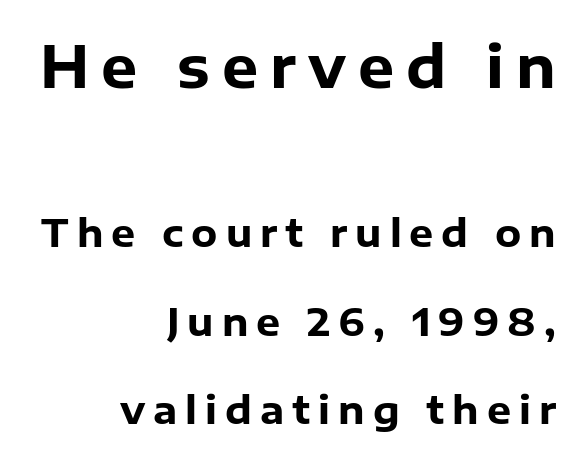
The image shows 57 px heavy sans-serif type, upright; set right-aligned, loose line spacing (2.33x), unusually wide letter spacing (+0.21 em), not underlined; the first (top) block is 1.5x larger; low stroke contrast and a medium x-height.
